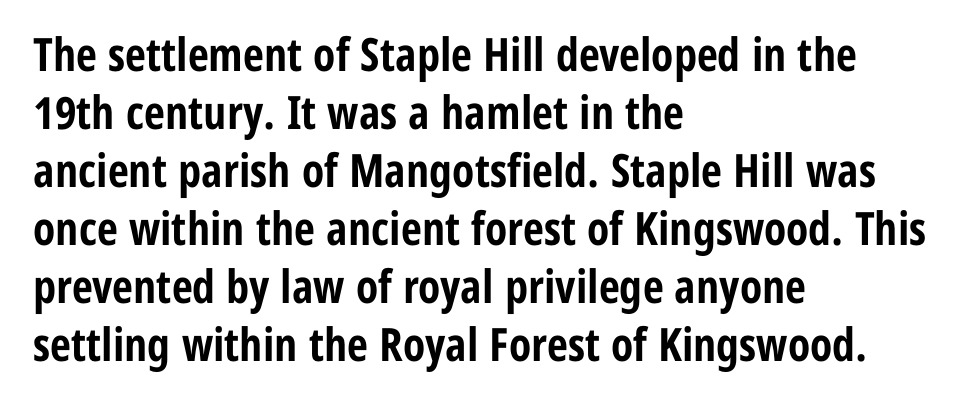
{"serif": "no", "italic": "no", "bold": "yes", "weight": "bold", "width": "condensed", "stroke_contrast": "low", "x_height": "medium", "monospaced": "no", "underline": "no", "align": "left", "line_spacing": "normal", "line_spacing_ratio": 1.26, "letter_spacing": "normal", "letter_spacing_em": 0.0, "glyph_px": 46}
